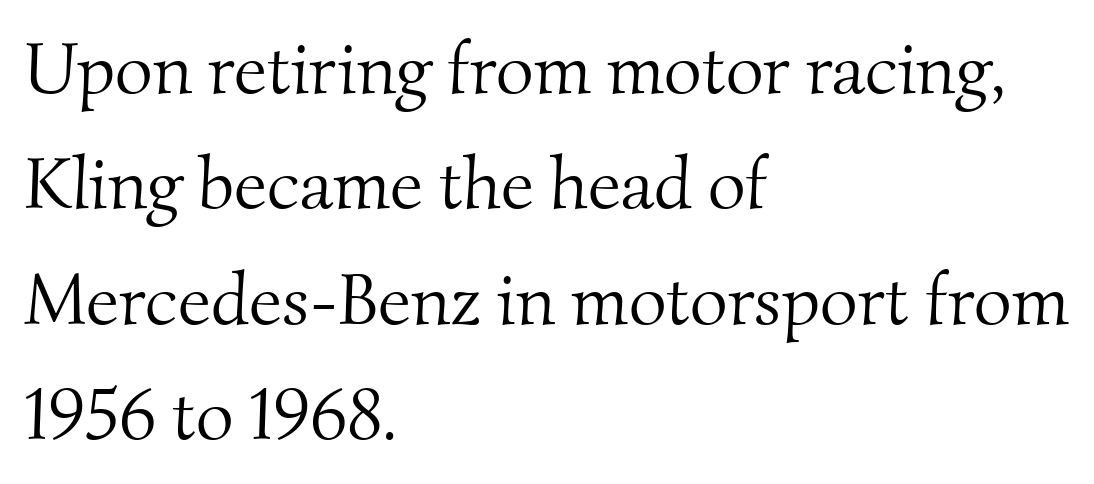
These lines are set flush left with a ragged right edge. Each row of text sits above clean, open space. Compared with typical paragraphs, the rows here are spaced about the same. Does the type have serifs? Yes, each stem ends in a small foot.
